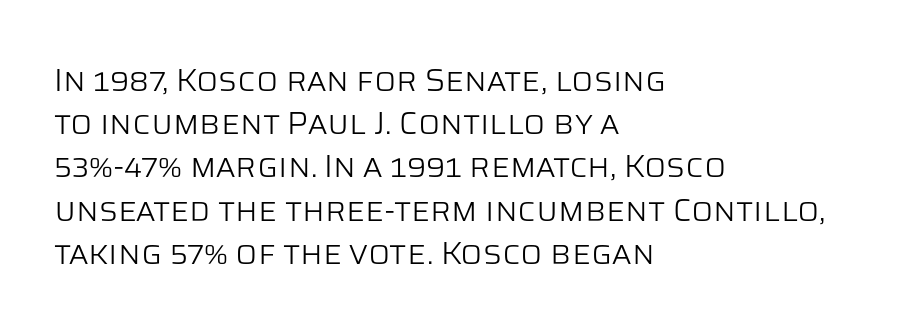
Beneath every word, the page is bare. Vertical strokes here are truly vertical. The glyphs in this specimen are sans serif. Character widths vary here, with narrow letters taking less room than wide ones.
